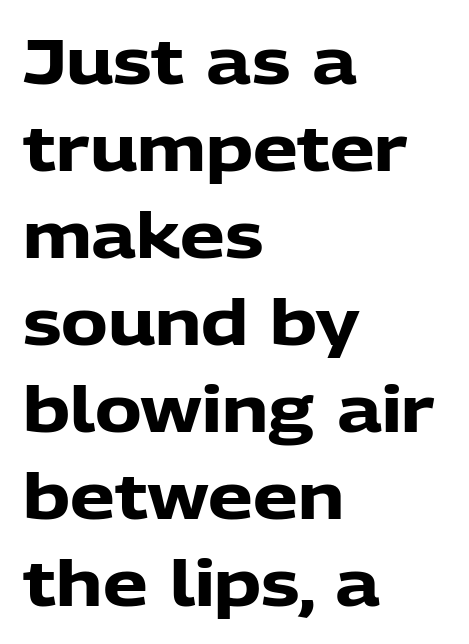
{"serif": "no", "italic": "no", "bold": "yes", "weight": "heavy", "width": "normal", "stroke_contrast": "low", "x_height": "medium", "monospaced": "no", "underline": "no", "align": "left", "line_spacing": "normal", "line_spacing_ratio": 1.38, "letter_spacing": "normal", "letter_spacing_em": 0.0, "glyph_px": 63}
